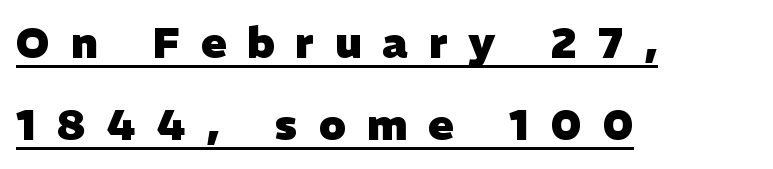
Left-aligned paragraph, ragged on the right. The line-height multiplier appears high, well above default. These lines have a slow, spaced-out rhythm from letter to letter. This sample has the flowing, uneven cadence of proportional lettering. Each letter's strokes conclude bluntly, with no projecting serifs.
